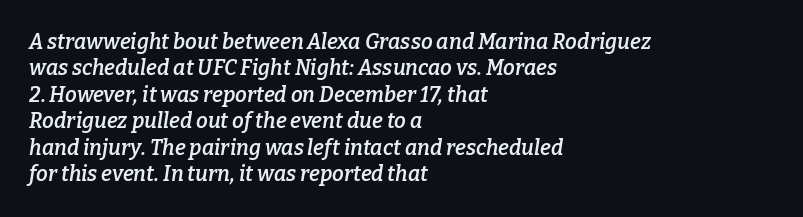
{"italic": "yes", "lean": "right", "slant_degrees": 9, "bold": "semi", "underline": "no", "align": "left", "line_spacing": "normal", "line_spacing_ratio": 1.26, "letter_spacing": "normal", "letter_spacing_em": 0.0, "glyph_px": 21}
